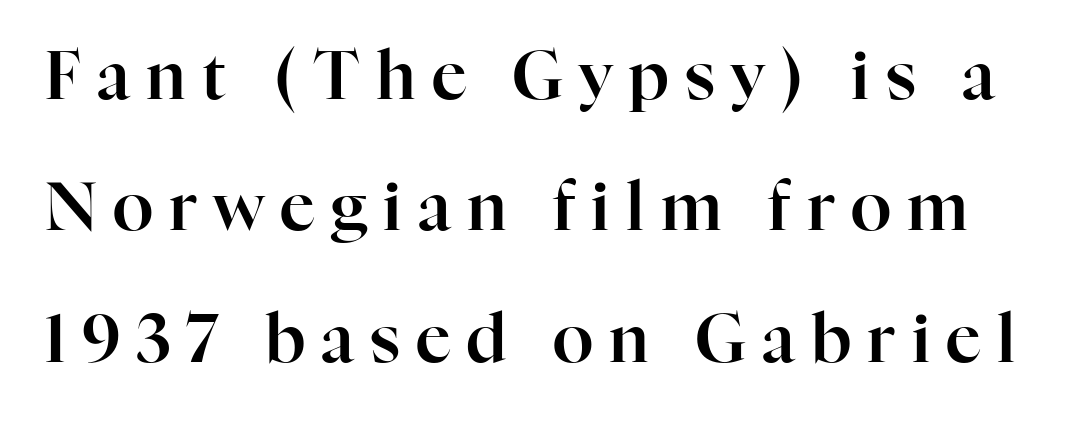
{"serif": "yes", "italic": "no", "width": "normal", "stroke_contrast": "high", "x_height": "medium", "monospaced": "no", "underline": "no", "line_spacing": "loose", "line_spacing_ratio": 1.96, "letter_spacing": "wide", "letter_spacing_em": 0.24, "glyph_px": 67}
